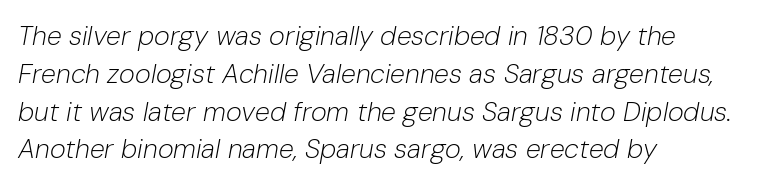
Q: Is the text bold? A: No.
Q: Is the text italic (slanted)? A: Yes, it leans right by about 10 degrees.
Q: Is the text underlined? A: No.
Q: How is the paragraph aligned? A: Left-aligned.
Q: Is the spacing between letters normal or unusually wide? A: Normal.
Q: Is the spacing between lines tight, normal or loose? A: Normal.
